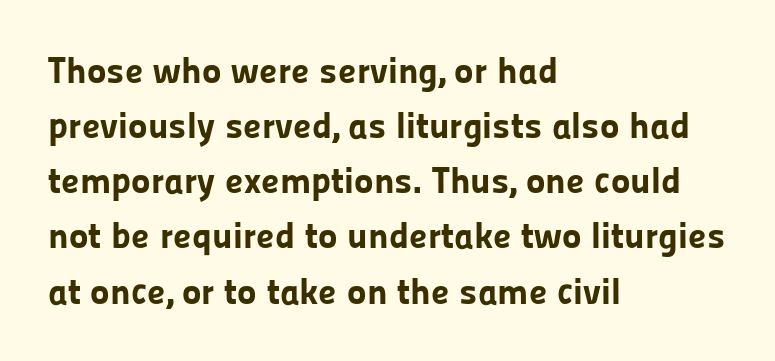
Is this a fixed-width face? No — the glyphs have proportional, varying widths. Plenty of ink on the page — the face is bold. The rendering keeps characters at their native spacing. The passage is arranged the way most books set body copy — flush left. The specimen omits any rule beneath the text block's lines. Notice how the stems are strictly vertical — no italics here.
